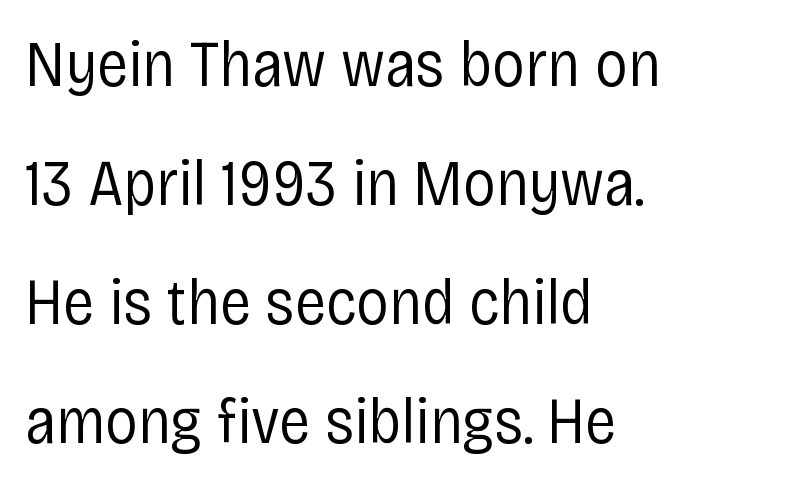
Nothing sits at the stroke ends, so this counts as sans-serif. One-word summary of the alignment: left. Nope, not italic — everything's standing straight. These lines are rendered in a variable-pitch font. Is the letter spacing exaggerated? No — it looks like the ordinary default. Counters stay open thanks to moderate or lighter strokes.
